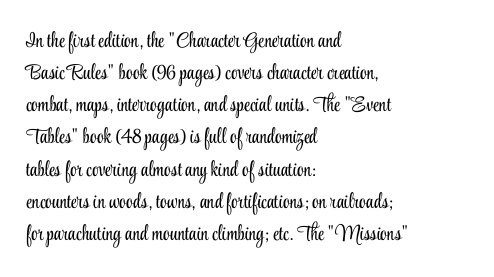
The image shows 21 px text type; set left-aligned, normal line spacing (1.53x), normal letter spacing, not underlined.
